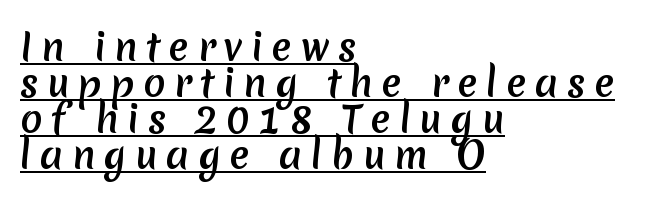
{"serif": "no", "width": "normal", "stroke_contrast": "medium", "x_height": "medium", "monospaced": "no", "underline": "yes", "align": "left", "line_spacing": "tight", "line_spacing_ratio": 0.97, "letter_spacing": "wide", "letter_spacing_em": 0.23, "glyph_px": 37}
